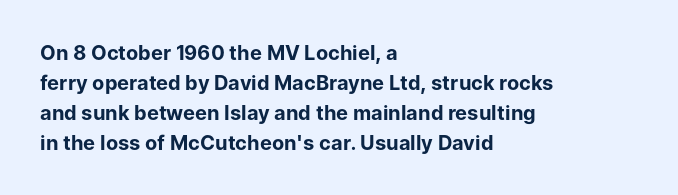
The image shows 20 px bold type, upright; set left-aligned, normal line spacing (1.5x), normal letter spacing, not underlined.
